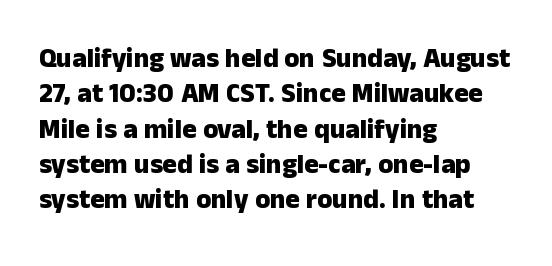
Q: Is the text bold? A: Yes.
Q: Is the text italic (slanted)? A: No, it is upright.
Q: Is the text underlined? A: No.
Q: How is the paragraph aligned? A: Left-aligned.
Q: Is the spacing between letters normal or unusually wide? A: Normal.
Q: Is the spacing between lines tight, normal or loose? A: Normal.
